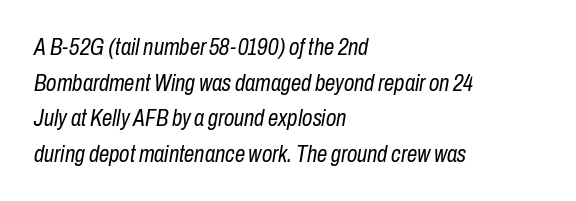
Q: Is the text bold? A: No.
Q: Is the text italic (slanted)? A: Yes, it leans right by about 10 degrees.
Q: Is the text underlined? A: No.
Q: How is the paragraph aligned? A: Left-aligned.
Q: Is the spacing between letters normal or unusually wide? A: Normal.
Q: Is the spacing between lines tight, normal or loose? A: Normal.
